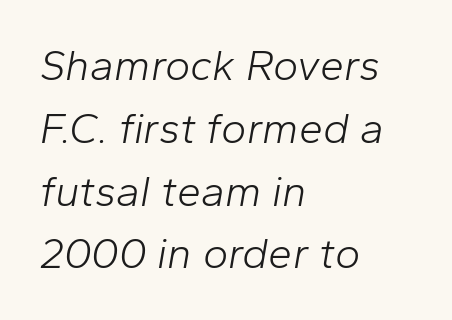
The image shows 43 px light type, italic (leaning right); set left-aligned, normal line spacing (1.46x), normal letter spacing, not underlined; low stroke contrast and a medium x-height.
